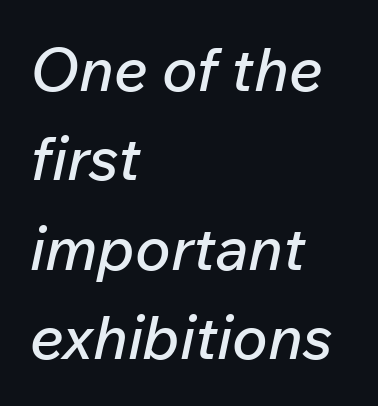
Q: Is the text italic (slanted)? A: Yes, it leans right by about 12 degrees.
Q: Is the text underlined? A: No.
Q: How is the paragraph aligned? A: Left-aligned.
Q: Is the spacing between letters normal or unusually wide? A: Normal.
Q: Is the spacing between lines tight, normal or loose? A: Normal.
Q: Width (condensed, normal, or wide)? A: Normal.
Q: Stroke contrast? A: Low.
Q: x-height? A: Medium.
Q: Monospaced? A: No.
